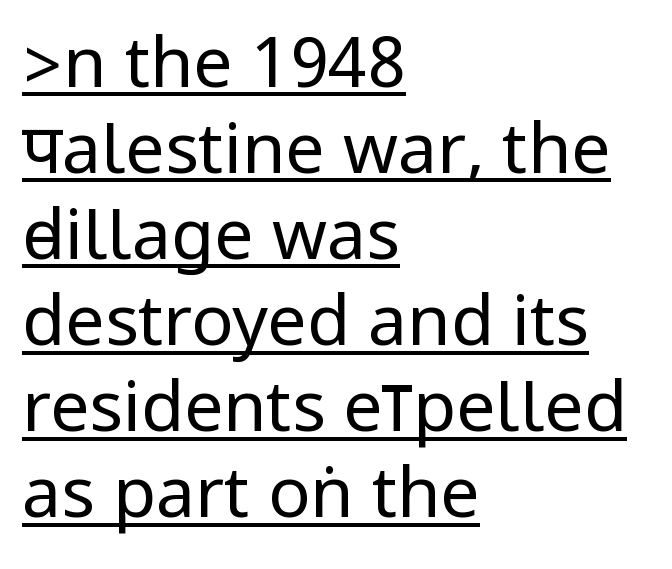
The image shows 70 px regular-weight, condensed sans-serif type, upright; set left-aligned, line spacing 1.23x, normal letter spacing, underlined; low stroke contrast.
